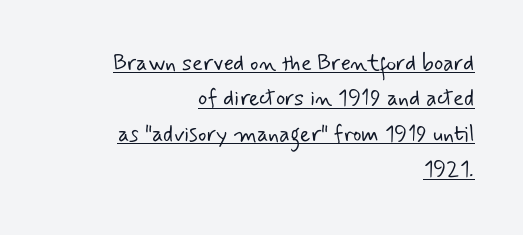
Q: Is the text bold? A: No.
Q: Is the text underlined? A: Yes.
Q: How is the paragraph aligned? A: Right-aligned.
Q: Is the spacing between letters normal or unusually wide? A: Normal.
Q: Is the spacing between lines tight, normal or loose? A: Normal.
